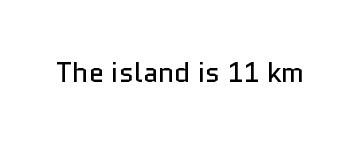
Q: Is the text bold? A: No.
Q: Is the text italic (slanted)? A: No, it is upright.
Q: Is the typeface a serif or a sans-serif typeface? A: Sans-serif.
Q: Is the text underlined? A: No.
Q: Is the spacing between letters normal or unusually wide? A: Normal.
Q: Width (condensed, normal, or wide)? A: Normal.
Q: Stroke contrast? A: Low.
Q: x-height? A: Medium.
Q: Monospaced? A: No.
